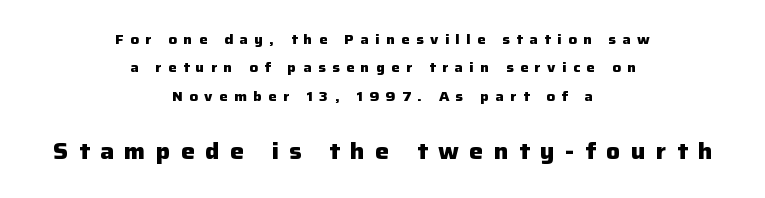
{"italic": "no", "bold": "yes", "underline": "no", "align": "center", "line_spacing": "loose", "line_spacing_ratio": 2.03, "letter_spacing": "wide", "letter_spacing_em": 0.46, "larger_block": "second", "size_ratio": 1.64, "glyph_px": 23}
